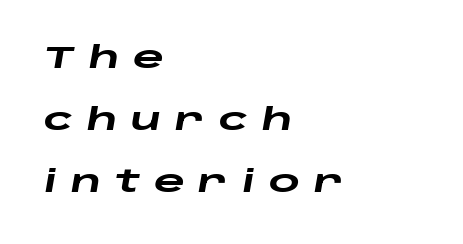
Q: Is the text bold? A: Yes.
Q: Is the text italic (slanted)? A: Yes, it leans right by about 10 degrees.
Q: Is the text underlined? A: No.
Q: How is the paragraph aligned? A: Left-aligned.
Q: Is the spacing between letters normal or unusually wide? A: Unusually wide.
Q: Is the spacing between lines tight, normal or loose? A: Loose.
Q: Width (condensed, normal, or wide)? A: Wide.
Q: Stroke contrast? A: Low.
Q: x-height? A: Large.
Q: Monospaced? A: No.
